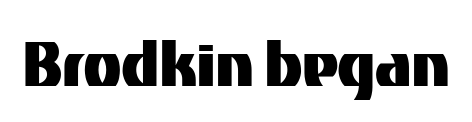
Words float on clear page, feet unadorned. Stroke terminals: plain, sans-serif. Is the letter spacing exaggerated? No — it looks like the ordinary default. Unlike italic type, these characters show no tilt at all. Is this a fixed-width face? No — the glyphs have proportional, varying widths.
